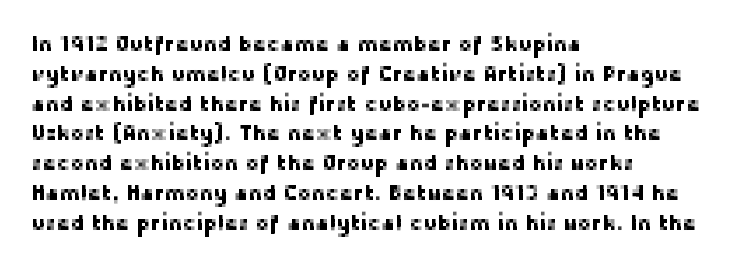
Which margin do the lines hug? The left one — the right edge is uneven. The letters stand upright; this is a roman face. Any mark beneath the type? The region is blank. The space between consecutive lines is moderate. No extra tracking has been applied to these lines.
